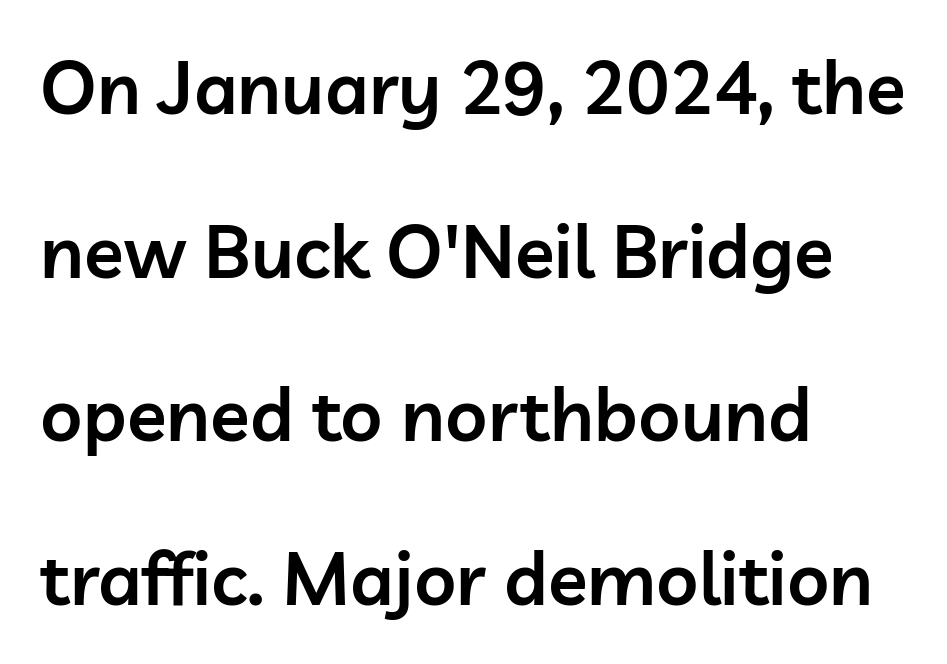
{"serif": "no", "italic": "no", "bold": "semi", "weight": "semibold", "width": "normal", "stroke_contrast": "low", "x_height": "medium", "monospaced": "no", "underline": "no", "align": "left", "line_spacing": "loose", "line_spacing_ratio": 2.24, "letter_spacing": "normal", "letter_spacing_em": 0.0, "glyph_px": 73}
